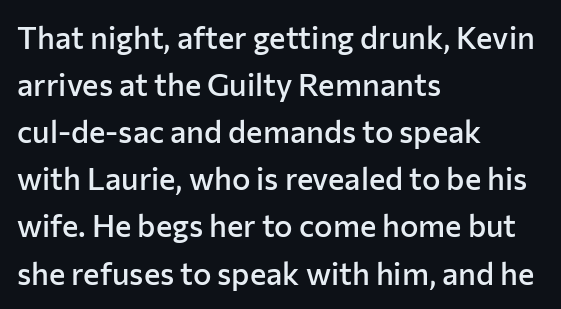
Observe the absence of serifs on each vertical stroke in this sample. Look at the tracking — it's just the regular setting, nothing added. A bit beefed up — I'd call it semibold rather than bold. Alignment: flush left.
